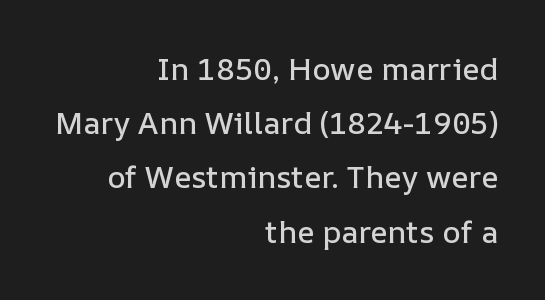
{"italic": "no", "width": "normal", "stroke_contrast": "low", "x_height": "medium", "monospaced": "no", "underline": "no", "align": "right", "line_spacing_ratio": 1.75, "letter_spacing": "normal", "letter_spacing_em": 0.0, "glyph_px": 31}
